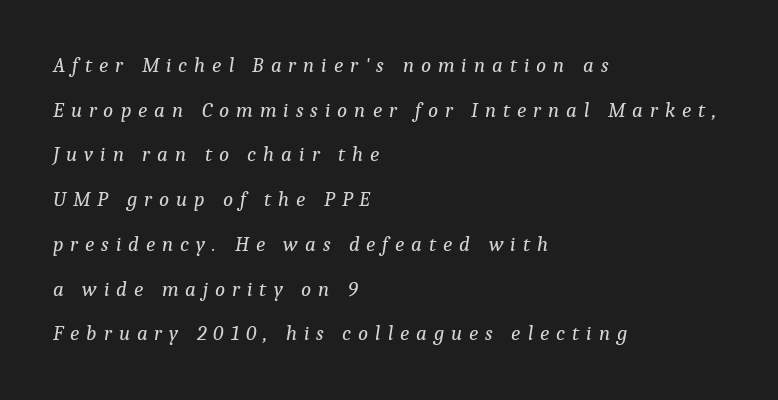
Observe the wide spacing: letters keep a clear distance from each other. Vertical stems look standard width or narrower in stroke. The specimen reads as italic at a glance. The ragged edge is on the right, which tells us the setting is flush left. The area under the type is left untouched.
